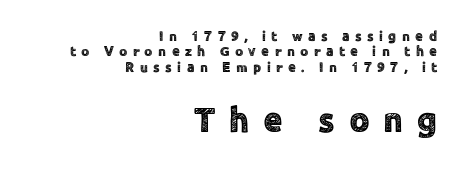
Q: Is the text italic (slanted)? A: No, it is upright.
Q: Is the typeface a serif or a sans-serif typeface? A: Sans-serif.
Q: Is the text underlined? A: No.
Q: How is the paragraph aligned? A: Right-aligned.
Q: Is the spacing between letters normal or unusually wide? A: Unusually wide.
Q: Is the spacing between lines tight, normal or loose? A: Tight.
Q: Which block of text is set in a larger size, the first (top) or the second (bottom)? A: The second (bottom) one.
Q: Width (condensed, normal, or wide)? A: Normal.
Q: x-height? A: Medium.
Q: Monospaced? A: No.
